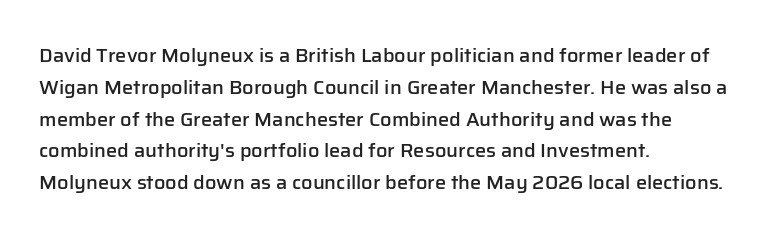
Q: Is the text bold? A: Semi-bold.
Q: Is the text italic (slanted)? A: No, it is upright.
Q: Is the text underlined? A: No.
Q: How is the paragraph aligned? A: Left-aligned.
Q: Is the spacing between letters normal or unusually wide? A: Normal.
Q: Is the spacing between lines tight, normal or loose? A: Normal.
